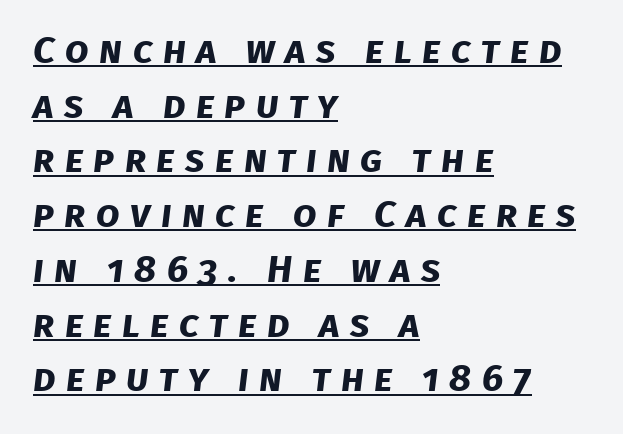
{"serif": "no", "bold": "yes", "weight": "bold", "width": "normal", "stroke_contrast": "low", "x_height": "large", "monospaced": "no", "underline": "yes", "align": "left", "line_spacing": "normal", "line_spacing_ratio": 1.44, "letter_spacing": "wide", "letter_spacing_em": 0.27, "glyph_px": 38}
